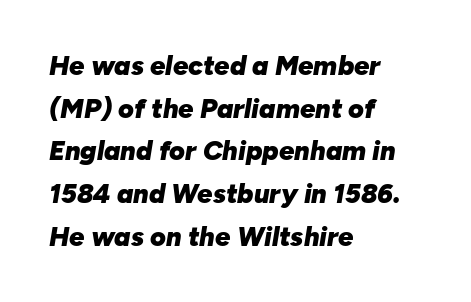
{"italic": "yes", "lean": "right", "slant_degrees": 10, "bold": "yes", "underline": "no", "align": "left", "line_spacing": "normal", "line_spacing_ratio": 1.58, "letter_spacing": "normal", "letter_spacing_em": 0.0, "glyph_px": 27}
